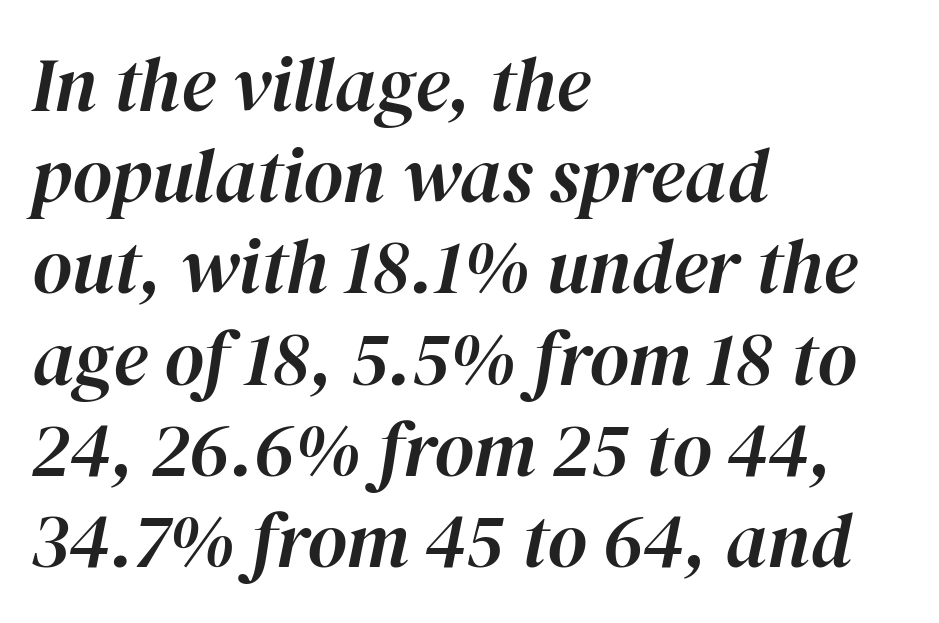
Which margin do the lines hug? The left one — the right edge is uneven. Glance below the letters and you will spot only blank space. These lines keep a tight, regular rhythm from letter to letter. Yep, that's italic — everything's leaning. Each letter keeps its own natural width here, so spacing adapts to shape.
